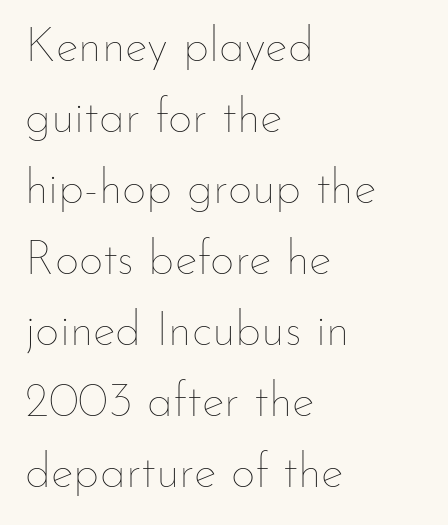
{"italic": "no", "bold": "no", "weight": "thin", "width": "normal", "stroke_contrast": "low", "x_height": "small", "monospaced": "no", "underline": "no", "align": "left", "line_spacing": "normal", "line_spacing_ratio": 1.48, "letter_spacing": "normal", "letter_spacing_em": 0.0, "glyph_px": 48}
